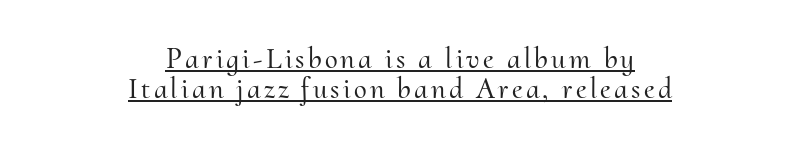
Q: Is the text italic (slanted)? A: No, it is upright.
Q: Is the typeface a serif or a sans-serif typeface? A: Serif.
Q: Is the text underlined? A: Yes.
Q: How is the paragraph aligned? A: Centered.
Q: Is the spacing between lines tight, normal or loose? A: Tight.
Q: Width (condensed, normal, or wide)? A: Normal.
Q: Stroke contrast? A: Medium.
Q: x-height? A: Small.
Q: Monospaced? A: No.
